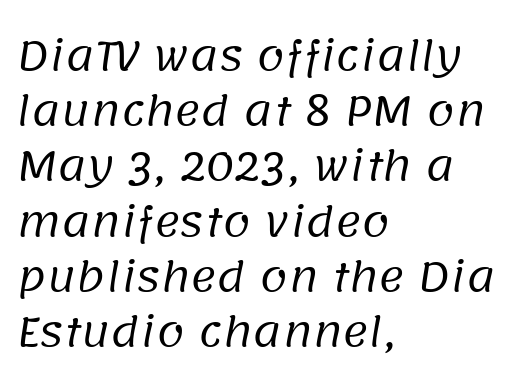
Q: Is the text bold? A: No.
Q: Is the typeface a serif or a sans-serif typeface? A: Sans-serif.
Q: Is the text underlined? A: No.
Q: How is the paragraph aligned? A: Left-aligned.
Q: Is the spacing between letters normal or unusually wide? A: Normal.
Q: Is the spacing between lines tight, normal or loose? A: Normal.
Q: Width (condensed, normal, or wide)? A: Normal.
Q: Stroke contrast? A: Low.
Q: x-height? A: Large.
Q: Monospaced? A: No.
